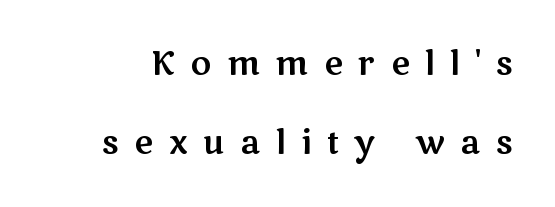
{"serif": "no", "italic": "no", "width": "wide", "stroke_contrast": "medium", "x_height": "medium", "monospaced": "no", "underline": "no", "line_spacing": "loose", "line_spacing_ratio": 2.46, "letter_spacing": "wide", "letter_spacing_em": 0.49, "glyph_px": 32}
